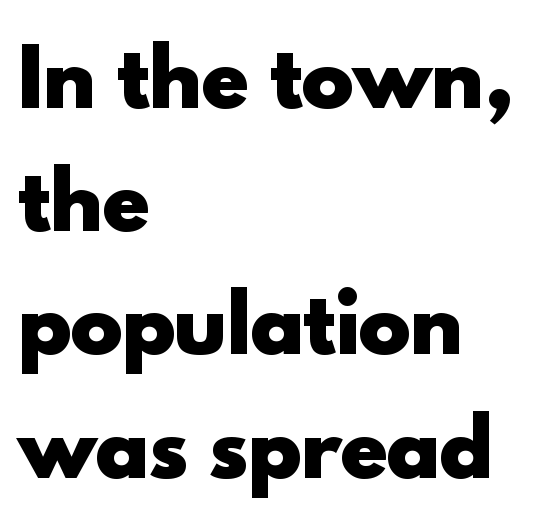
Letterform terminals end flat and unadorned throughout the passage. Do the letters lean? They stand straight. Heavy, bold letterforms. The rendering uses natural spacing where letterforms have individual widths. Students, observe: this is what conventionally led text looks like.
